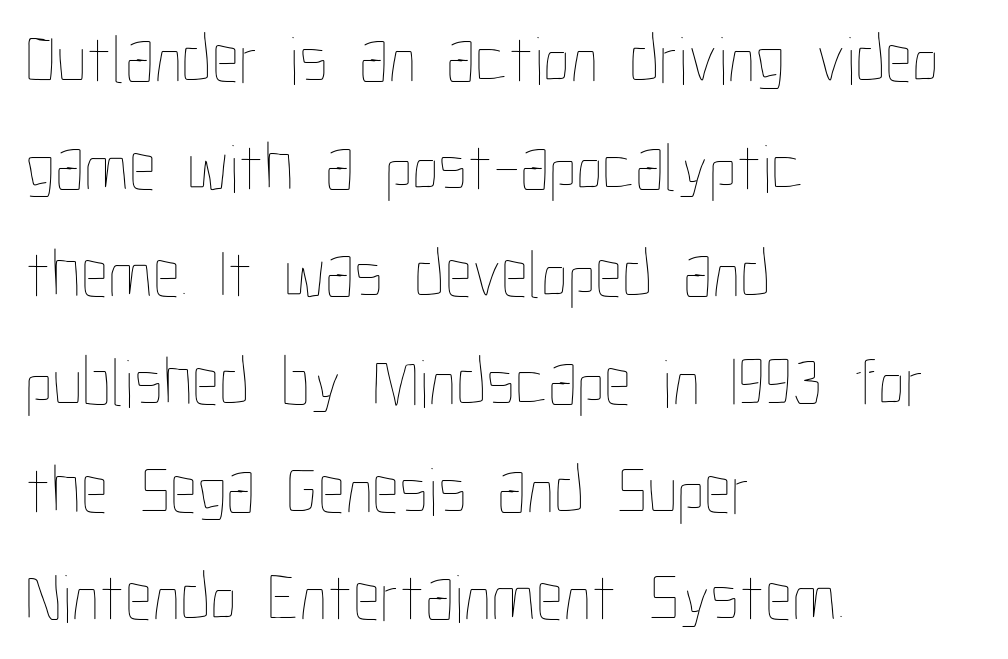
The image shows 69 px thin, condensed type, upright; set left-aligned, normal line spacing (1.56x), normal letter spacing, not underlined; low stroke contrast and a medium x-height.
